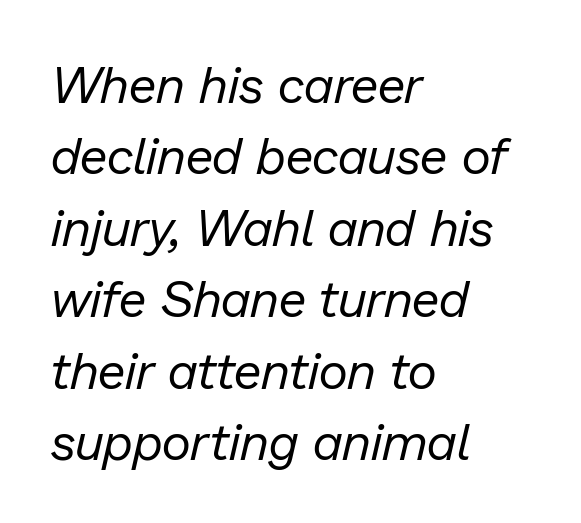
The image shows 51 px regular-weight type, italic (leaning right); set left-aligned, normal line spacing (1.4x), normal letter spacing, not underlined; low stroke contrast and a medium x-height.
